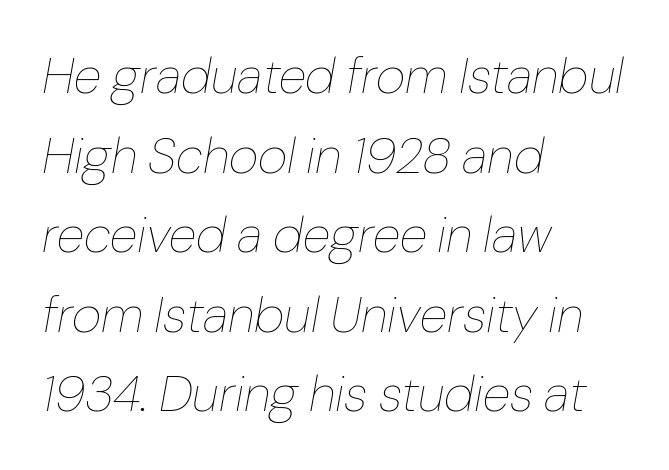
The image shows 51 px thin type, italic (leaning right); set left-aligned, normal line spacing (1.56x), normal letter spacing, not underlined; low stroke contrast and a medium x-height.
